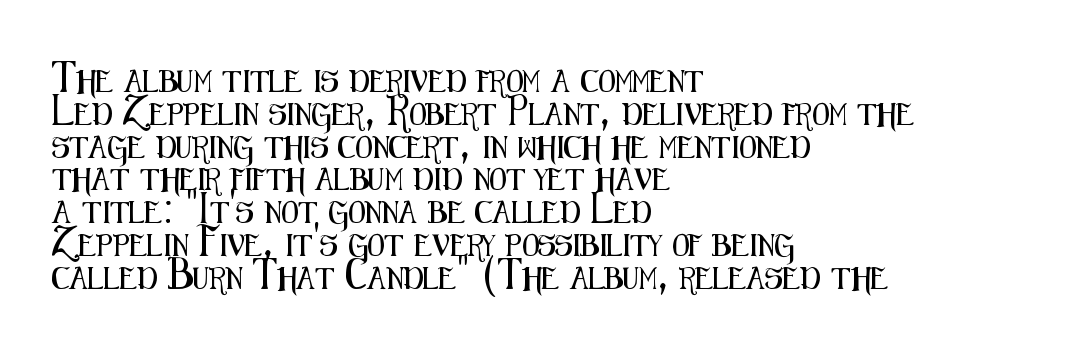
The specimen omits any rule beneath the text block's lines. Is the letter spacing exaggerated? No — it looks like the ordinary default. The typography opts for an upright posture over an oblique one. The rag falls on the right side of this text block. Baseline-to-baseline distance is the conventional proportion of letter height.
